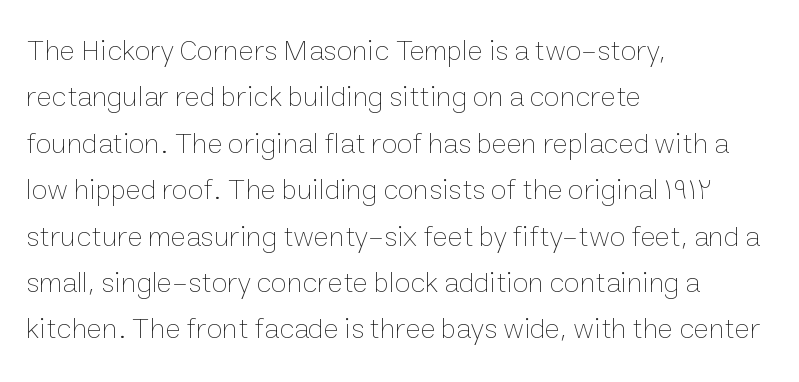
Q: Is the text bold? A: No.
Q: Is the text italic (slanted)? A: No, it is upright.
Q: Is the text underlined? A: No.
Q: How is the paragraph aligned? A: Left-aligned.
Q: Is the spacing between letters normal or unusually wide? A: Normal.
Q: Is the spacing between lines tight, normal or loose? A: Normal.
Q: Width (condensed, normal, or wide)? A: Normal.
Q: Stroke contrast? A: Low.
Q: x-height? A: Medium.
Q: Monospaced? A: No.
